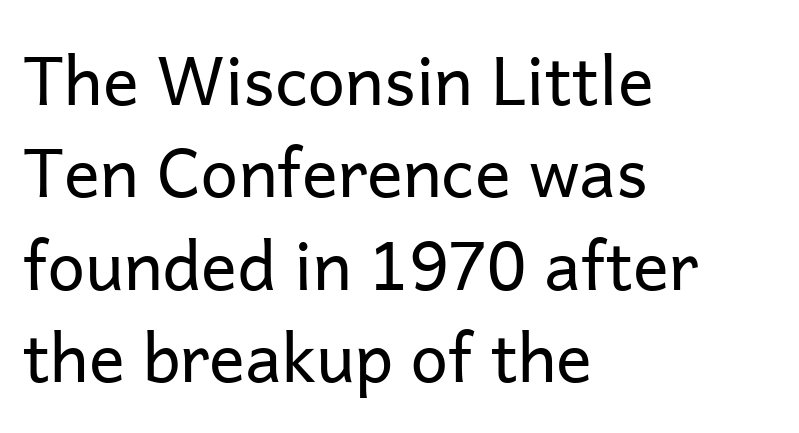
Q: Is the text bold? A: No.
Q: Is the text italic (slanted)? A: No, it is upright.
Q: Is the typeface a serif or a sans-serif typeface? A: Sans-serif.
Q: Is the text underlined? A: No.
Q: How is the paragraph aligned? A: Left-aligned.
Q: Is the spacing between letters normal or unusually wide? A: Normal.
Q: Is the spacing between lines tight, normal or loose? A: Normal.
Q: Width (condensed, normal, or wide)? A: Normal.
Q: Stroke contrast? A: Low.
Q: x-height? A: Medium.
Q: Monospaced? A: No.
